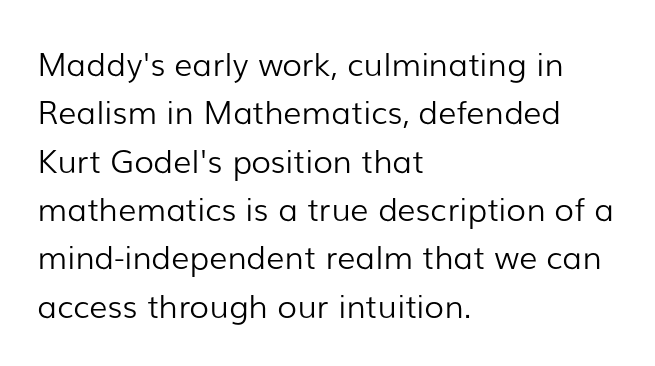
Caption: standard tracking, unaltered. When letters stand straight like this, we call the style roman or upright. The lines sit at an ordinary, default distance from one another. The glyphs in this specimen are sans serif. Check the space under the baseline: it is left empty.
